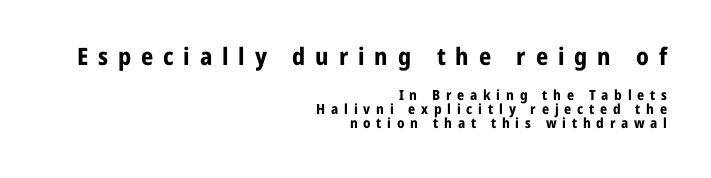
The image shows 24 px bold type, upright; set right-aligned, tight line spacing (0.99x), unusually wide letter spacing (+0.41 em), not underlined; the first (top) block is 1.71x larger.
